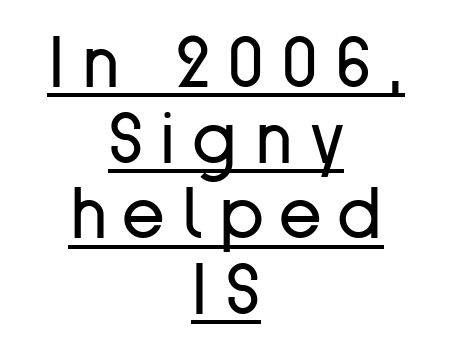
{"serif": "no", "italic": "no", "bold": "no", "weight": "regular", "width": "normal", "stroke_contrast": "low", "x_height": "medium", "monospaced": "no", "underline": "yes", "align": "center", "line_spacing": "tight", "line_spacing_ratio": 1.05, "letter_spacing": "wide", "letter_spacing_em": 0.23, "glyph_px": 72}
